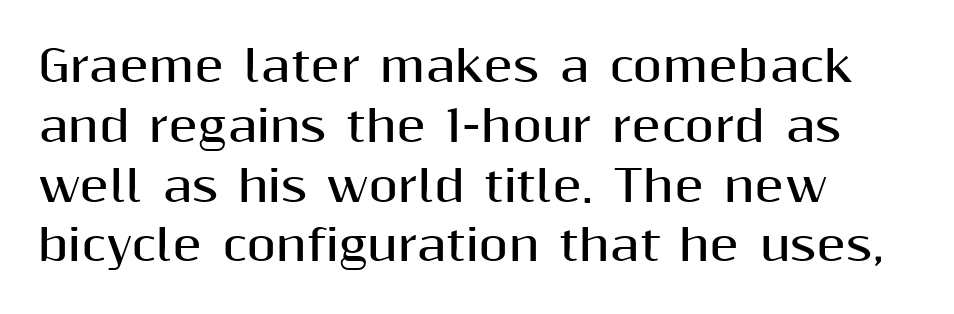
Descenders hang freely into open space. Typographically, this falls in the sans-serif category. This is the regular roman posture of the typeface. The block of text has a typical density, with ordinary space between rows. A dark, heavy texture on the line: the type is bold.
